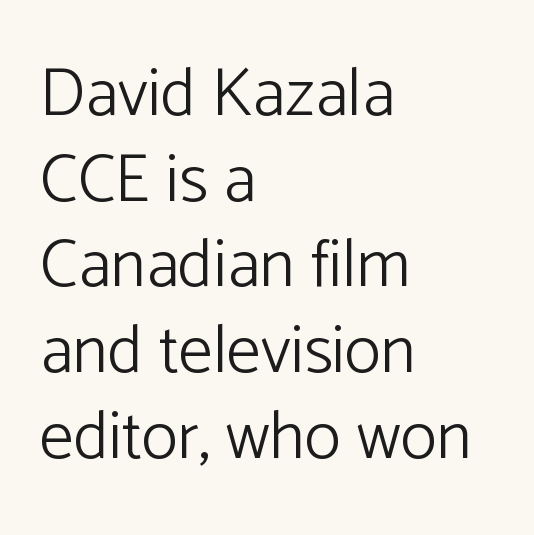
Font category for this specimen: sans-serif. In terms of letterspacing, this is plain default setting. Weight: regular or lighter. The ragged edge is on the right, which tells us the setting is flush left.
